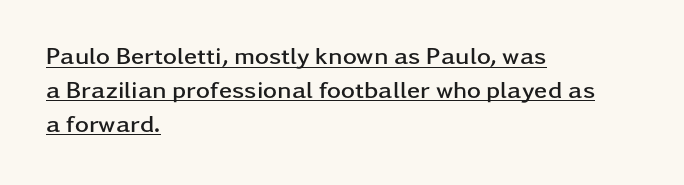
The image shows 24 px bold type, upright; set left-aligned, normal line spacing (1.41x), normal letter spacing, underlined.
